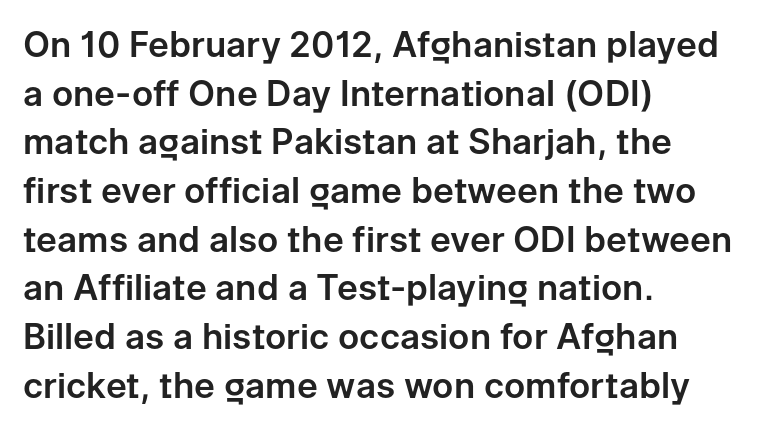
The image shows 35 px sans-serif type, upright; set left-aligned, normal line spacing (1.39x), normal letter spacing, not underlined; low stroke contrast and a medium x-height.
